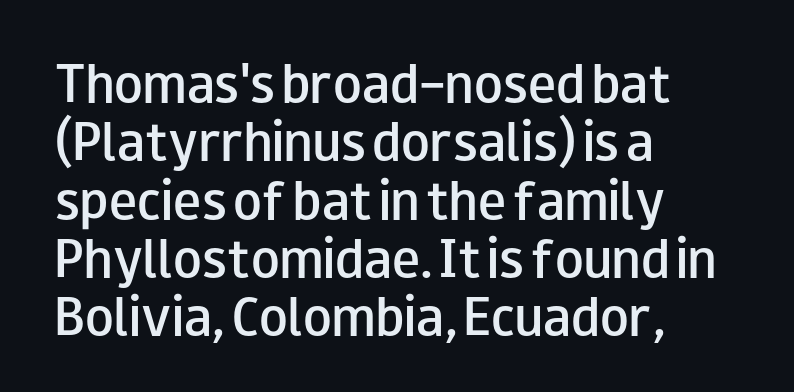
{"serif": "no", "italic": "no", "bold": "semi", "weight": "semibold", "width": "wide", "stroke_contrast": "low", "x_height": "small", "monospaced": "no", "underline": "no", "align": "left", "line_spacing_ratio": 1.24, "letter_spacing": "normal", "letter_spacing_em": 0.0, "glyph_px": 47}
